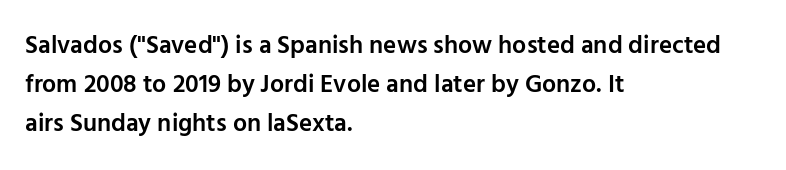
Q: Is the text bold? A: Semi-bold.
Q: Is the text italic (slanted)? A: No, it is upright.
Q: Is the text underlined? A: No.
Q: How is the paragraph aligned? A: Left-aligned.
Q: Is the spacing between letters normal or unusually wide? A: Normal.
Q: Is the spacing between lines tight, normal or loose? A: Normal.
